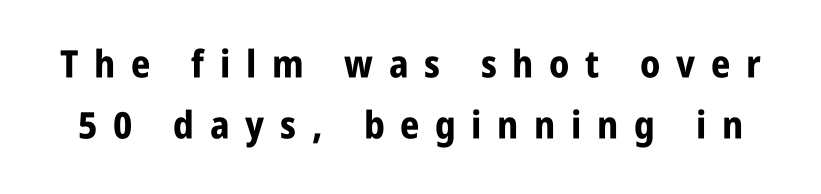
Think of a printed novel: that variable character pitch is what you see here. Underline: absent. What kind of face is this? One without serifs — a sans. Display-style spreading of the glyphs; the letterfit is very open.
